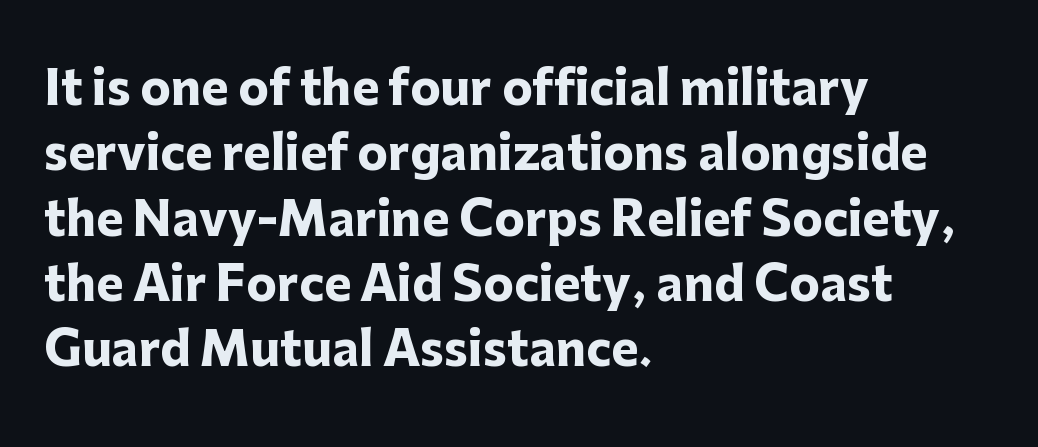
{"serif": "no", "italic": "no", "bold": "yes", "weight": "heavy", "width": "normal", "stroke_contrast": "low", "x_height": "medium", "monospaced": "no", "underline": "no", "align": "left", "line_spacing": "normal", "line_spacing_ratio": 1.42, "letter_spacing": "normal", "letter_spacing_em": 0.0, "glyph_px": 46}
